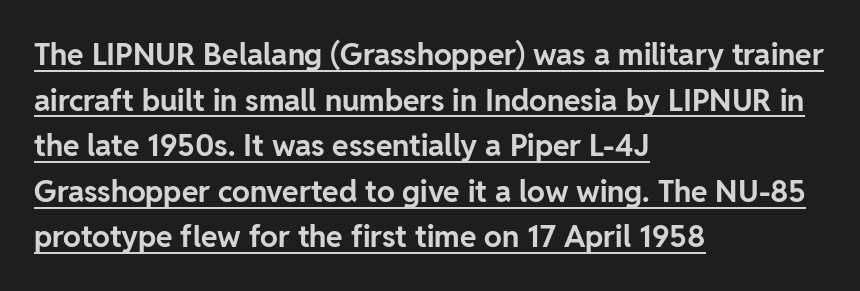
Q: Is the text bold? A: Yes.
Q: Is the text italic (slanted)? A: No, it is upright.
Q: Is the typeface a serif or a sans-serif typeface? A: Sans-serif.
Q: Is the text underlined? A: Yes.
Q: How is the paragraph aligned? A: Left-aligned.
Q: Is the spacing between letters normal or unusually wide? A: Normal.
Q: Is the spacing between lines tight, normal or loose? A: Normal.
Q: Width (condensed, normal, or wide)? A: Normal.
Q: Stroke contrast? A: Low.
Q: x-height? A: Medium.
Q: Monospaced? A: No.
